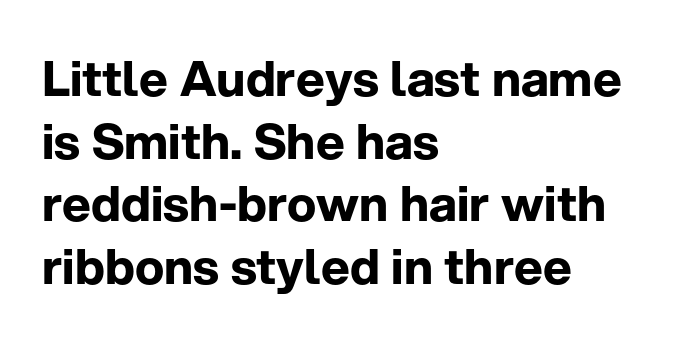
{"serif": "no", "italic": "no", "bold": "yes", "weight": "bold", "width": "normal", "stroke_contrast": "low", "x_height": "medium", "monospaced": "no", "underline": "no", "align": "left", "line_spacing": "normal", "line_spacing_ratio": 1.28, "letter_spacing": "normal", "letter_spacing_em": 0.0, "glyph_px": 49}
